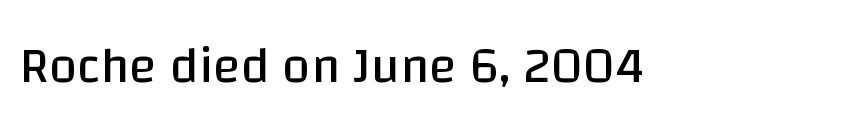
Q: Is the text bold? A: No.
Q: Is the text italic (slanted)? A: No, it is upright.
Q: Is the typeface a serif or a sans-serif typeface? A: Sans-serif.
Q: Is the text underlined? A: No.
Q: Is the spacing between letters normal or unusually wide? A: Normal.
Q: Width (condensed, normal, or wide)? A: Normal.
Q: Stroke contrast? A: Low.
Q: x-height? A: Large.
Q: Monospaced? A: No.
